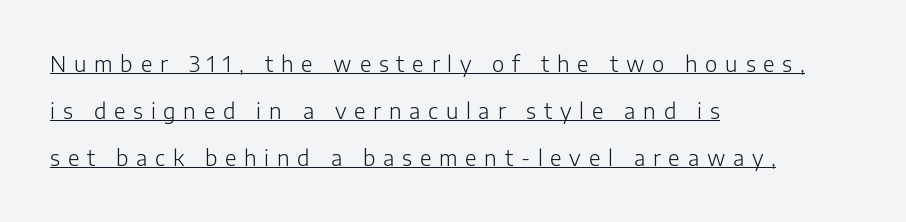
{"italic": "no", "bold": "no", "underline": "yes", "align": "left", "line_spacing": "loose", "line_spacing_ratio": 2.24, "letter_spacing": "wide", "letter_spacing_em": 0.37, "glyph_px": 21}
